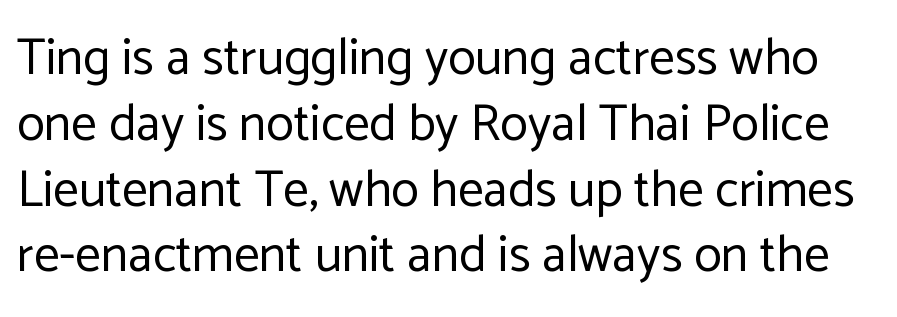
Q: Is the text bold? A: No.
Q: Is the text italic (slanted)? A: No, it is upright.
Q: Is the typeface a serif or a sans-serif typeface? A: Sans-serif.
Q: Is the text underlined? A: No.
Q: Is the spacing between letters normal or unusually wide? A: Normal.
Q: Is the spacing between lines tight, normal or loose? A: Normal.
Q: Width (condensed, normal, or wide)? A: Normal.
Q: Stroke contrast? A: Low.
Q: x-height? A: Medium.
Q: Monospaced? A: No.
